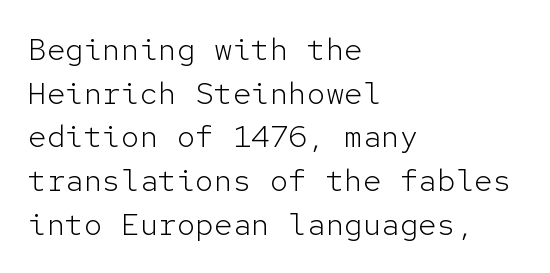
Descender tails drop into unmarked territory. Monospaced: the letters line up in strict vertical columns. Think standard paragraph weight, or any step lighter than that. Baseline-to-baseline distance is the conventional proportion of letter height. This is roman type, the default non-slanted kind.
